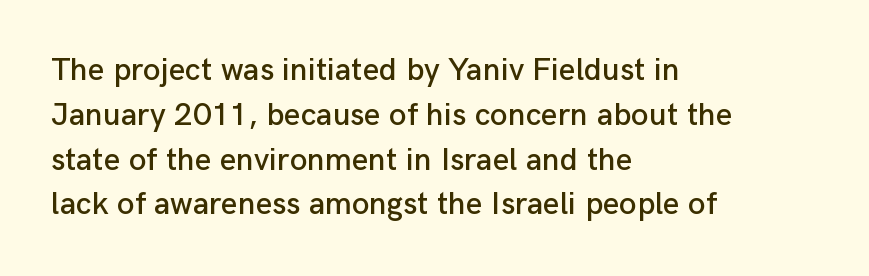
The image shows 32 px sans-serif type, upright; set left-aligned, normal line spacing (1.4x), normal letter spacing, not underlined; low stroke contrast and a medium x-height.
